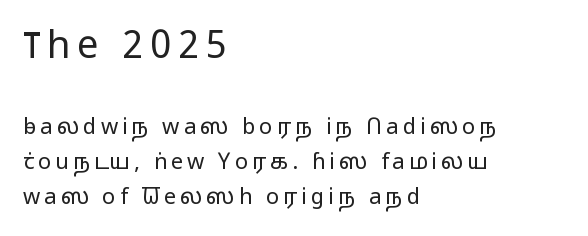
Q: Is the text bold? A: No.
Q: Is the text italic (slanted)? A: No, it is upright.
Q: Is the typeface a serif or a sans-serif typeface? A: Sans-serif.
Q: Is the text underlined? A: No.
Q: How is the paragraph aligned? A: Left-aligned.
Q: Is the spacing between lines tight, normal or loose? A: Normal.
Q: Which block of text is set in a larger size, the first (top) or the second (bottom)? A: The first (top) one.
Q: Width (condensed, normal, or wide)? A: Wide.
Q: Stroke contrast? A: Low.
Q: x-height? A: Medium.
Q: Monospaced? A: No.
